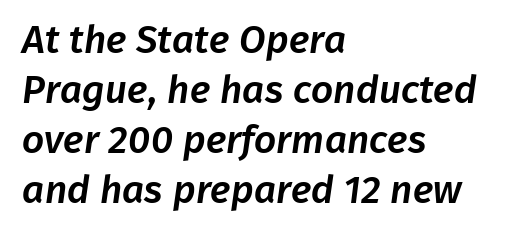
Q: Is the typeface a serif or a sans-serif typeface? A: Sans-serif.
Q: Is the text underlined? A: No.
Q: How is the paragraph aligned? A: Left-aligned.
Q: Is the spacing between letters normal or unusually wide? A: Normal.
Q: Is the spacing between lines tight, normal or loose? A: Normal.
Q: Width (condensed, normal, or wide)? A: Normal.
Q: Stroke contrast? A: Low.
Q: x-height? A: Medium.
Q: Monospaced? A: No.
